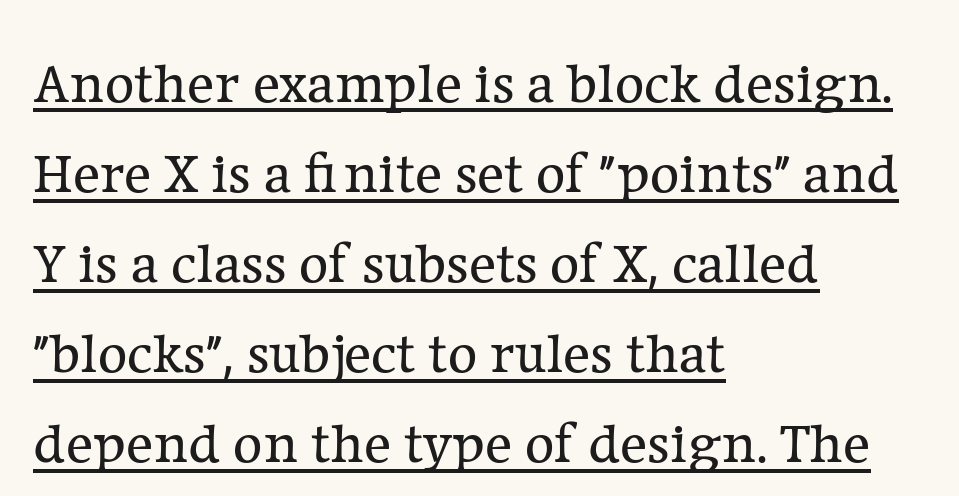
The image shows 57 px regular-weight serif type, upright; set left-aligned, normal line spacing (1.58x), normal letter spacing, underlined; low stroke contrast and a medium x-height.
